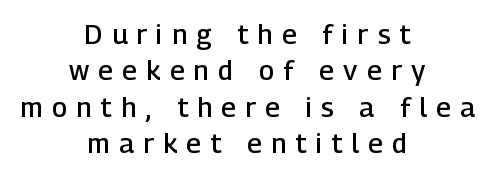
The image shows 27 px text type, upright; set centered, normal line spacing (1.35x), unusually wide letter spacing (+0.35 em), not underlined.
